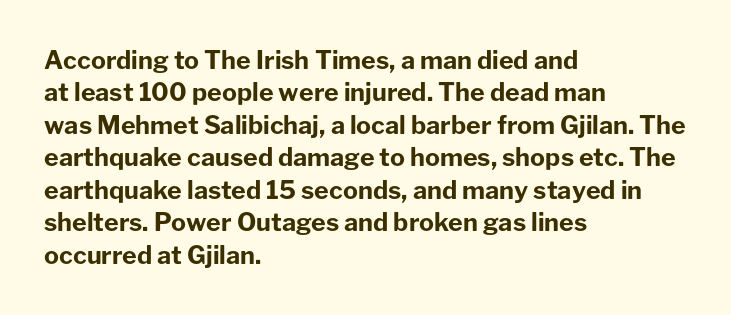
Q: Is the text bold? A: Yes.
Q: Is the text italic (slanted)? A: No, it is upright.
Q: Is the text underlined? A: No.
Q: How is the paragraph aligned? A: Left-aligned.
Q: Is the spacing between letters normal or unusually wide? A: Normal.
Q: Is the spacing between lines tight, normal or loose? A: Normal.
